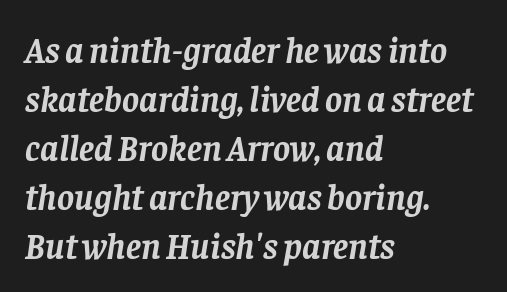
{"serif": "yes", "italic": "yes", "lean": "right", "slant_degrees": 8, "bold": "yes", "weight": "semibold", "width": "normal", "stroke_contrast": "low", "x_height": "large", "monospaced": "no", "underline": "no", "align": "left", "line_spacing": "normal", "line_spacing_ratio": 1.36, "letter_spacing": "normal", "letter_spacing_em": 0.0, "glyph_px": 36}
